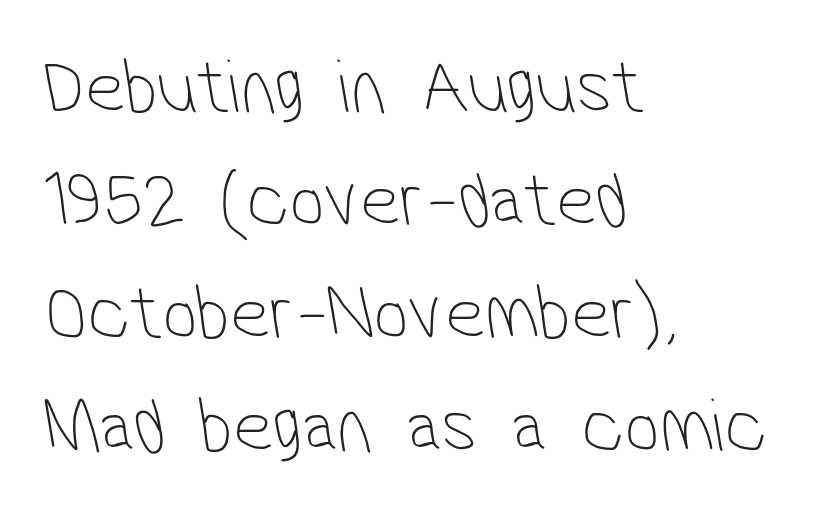
{"serif": "no", "bold": "no", "weight": "thin", "width": "condensed", "stroke_contrast": "low", "x_height": "medium", "monospaced": "no", "underline": "no", "align": "left", "line_spacing": "normal", "line_spacing_ratio": 1.45, "letter_spacing": "normal", "letter_spacing_em": 0.0, "glyph_px": 78}
